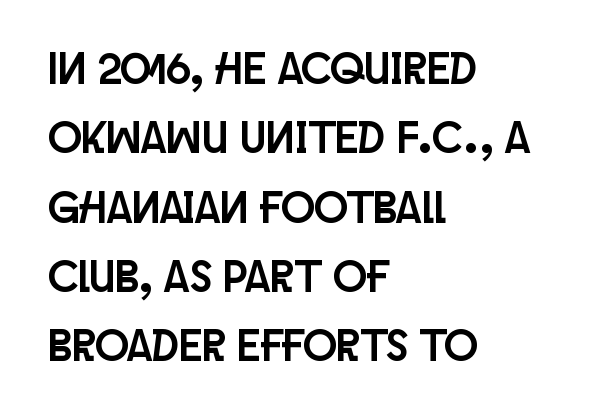
Q: Is the text italic (slanted)? A: No, it is upright.
Q: Is the typeface a serif or a sans-serif typeface? A: Sans-serif.
Q: Is the text underlined? A: No.
Q: How is the paragraph aligned? A: Left-aligned.
Q: Is the spacing between letters normal or unusually wide? A: Normal.
Q: Is the spacing between lines tight, normal or loose? A: Normal.
Q: Width (condensed, normal, or wide)? A: Condensed.
Q: Stroke contrast? A: Low.
Q: x-height? A: Large.
Q: Monospaced? A: No.
